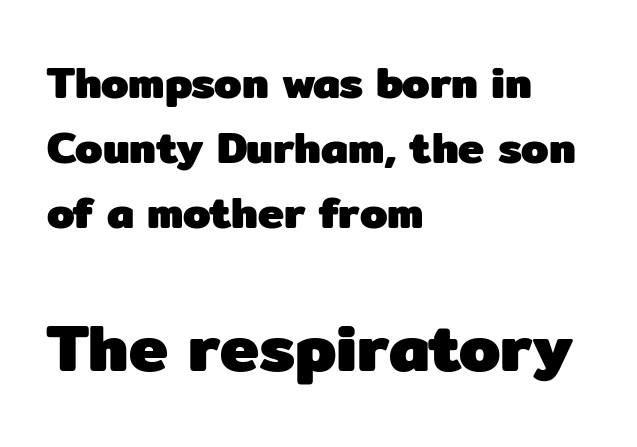
{"serif": "no", "italic": "no", "bold": "yes", "weight": "heavy", "width": "normal", "stroke_contrast": "low", "x_height": "medium", "monospaced": "no", "underline": "no", "align": "left", "line_spacing": "normal", "line_spacing_ratio": 1.48, "letter_spacing": "normal", "letter_spacing_em": 0.0, "larger_block": "second", "size_ratio": 1.5, "glyph_px": 66}
